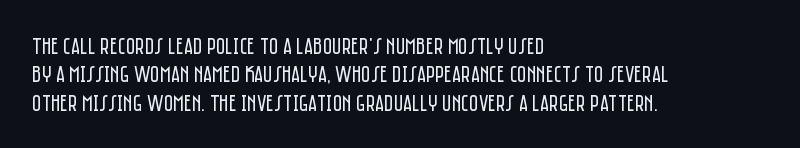
Q: Is the text bold? A: No.
Q: Is the text italic (slanted)? A: No, it is upright.
Q: Is the text underlined? A: No.
Q: How is the paragraph aligned? A: Left-aligned.
Q: Is the spacing between letters normal or unusually wide? A: Normal.
